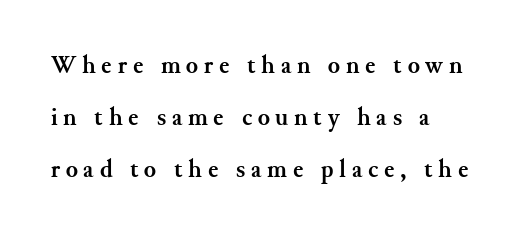
Pretty heavy lettering here — definitely bold. Any mark beneath the type? The region is blank. It's the straight-up-and-down kind of type. Students, observe: this is what heavily led, spacious text looks like. These lines are set flush left with a ragged right edge.
